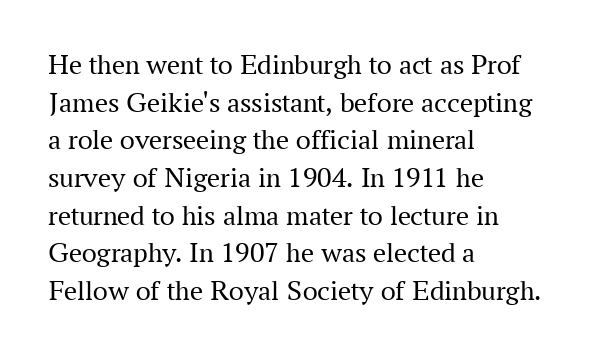
The cut favours lightness, reaching ordinary text weight at its darkest. In terms of letterform style, serifs are clearly present. The glyphs are unaccompanied by any horizontal stroke below them. Whoever set this chose a conventional vertical rhythm. It's the straight-up-and-down kind of type. This sample has the flowing, uneven cadence of proportional lettering.
